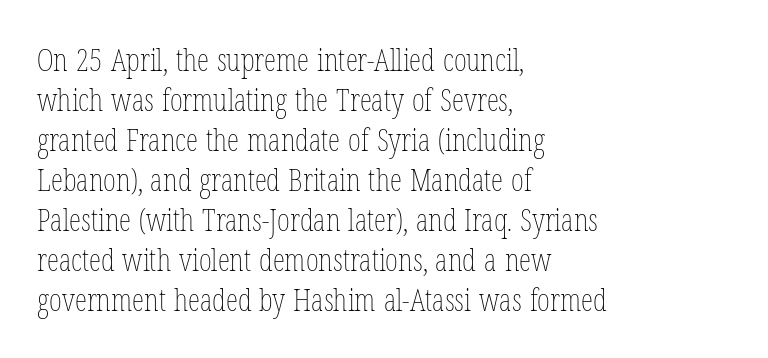
Honestly, there is no underline to notice here at all. The line-height multiplier appears to be the usual default. Think of a printed novel: that variable character pitch is what you see here. The lines in this sample share a left origin and differ only in where they stop.
